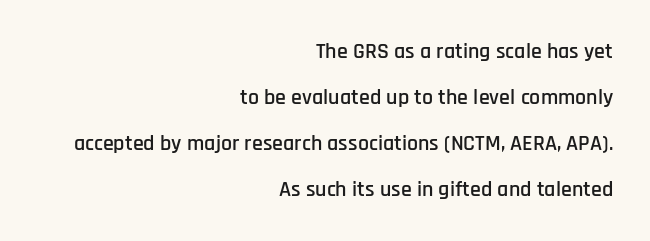
Tall strokes in this sample are plumb rather than angled. This block would shrink considerably if given ordinary leading; it's expanded now. Type without underlining. Students, note that the glyphs here touch the page at normal intervals.
